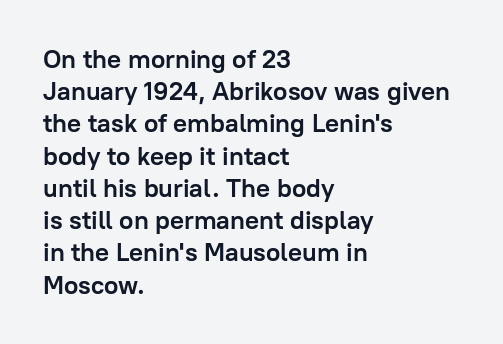
Q: Is the text bold? A: Yes.
Q: Is the text italic (slanted)? A: No, it is upright.
Q: Is the text underlined? A: No.
Q: How is the paragraph aligned? A: Left-aligned.
Q: Is the spacing between letters normal or unusually wide? A: Normal.
